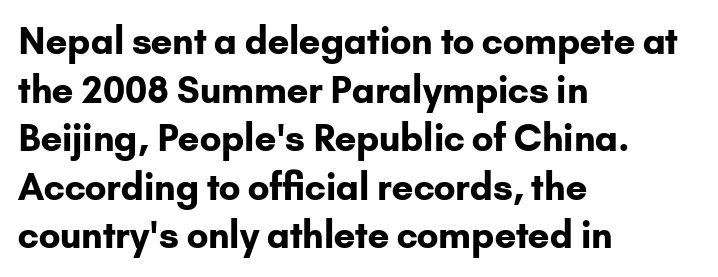
The image shows 36 px bold sans-serif type, upright; set left-aligned, normal line spacing (1.35x), normal letter spacing, not underlined; low stroke contrast and a small x-height.
